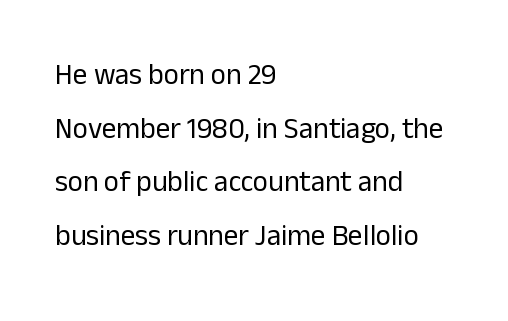
The image shows 29 px regular-weight sans-serif type, upright; set left-aligned, line spacing 1.85x, normal letter spacing, not underlined; low stroke contrast and a medium x-height.
